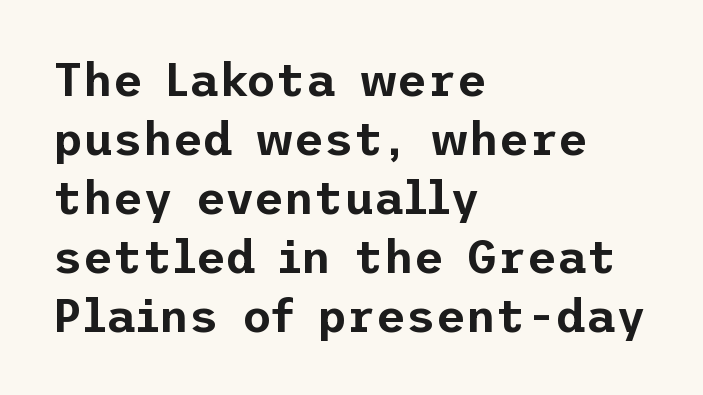
Q: Is the text italic (slanted)? A: No, it is upright.
Q: Is the typeface a serif or a sans-serif typeface? A: Sans-serif.
Q: Is the text underlined? A: No.
Q: How is the paragraph aligned? A: Left-aligned.
Q: Is the spacing between letters normal or unusually wide? A: Normal.
Q: Is the spacing between lines tight, normal or loose? A: Normal.
Q: Width (condensed, normal, or wide)? A: Normal.
Q: Stroke contrast? A: Low.
Q: x-height? A: Medium.
